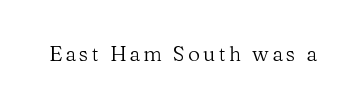
Nope, not italic — everything's standing straight. Weight: regular or lighter. This rendering features lettering with no underline.
